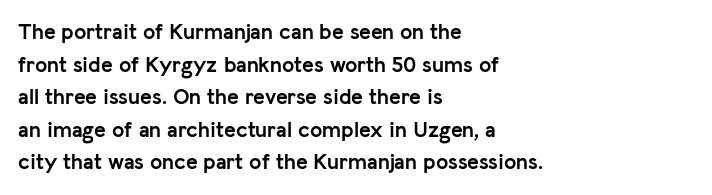
The image shows 22 px bold type, upright; set left-aligned, normal line spacing (1.48x), normal letter spacing, not underlined.
